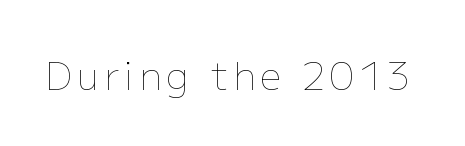
Q: Is the text bold? A: No.
Q: Is the text italic (slanted)? A: No, it is upright.
Q: Is the text underlined? A: No.
Q: Width (condensed, normal, or wide)? A: Normal.
Q: Stroke contrast? A: Low.
Q: x-height? A: Medium.
Q: Monospaced? A: No.
